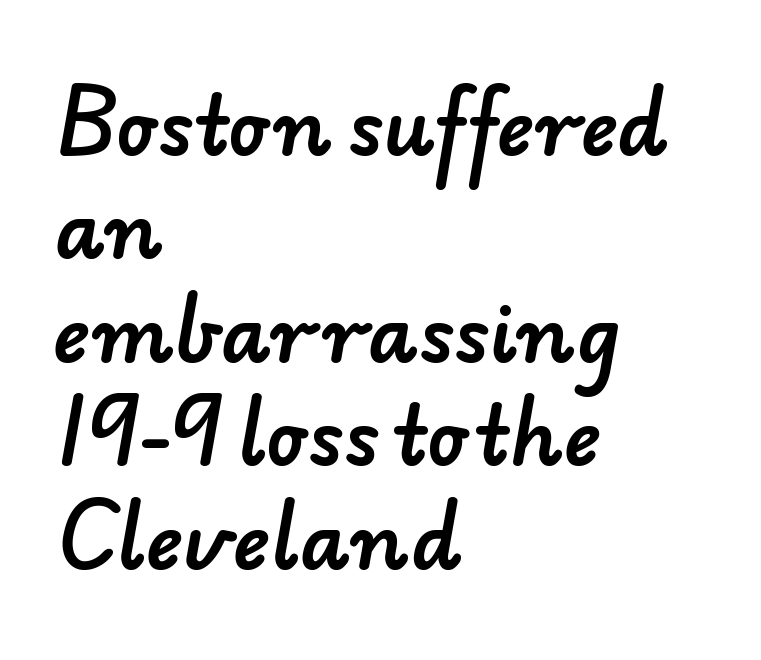
Q: Is the typeface a serif or a sans-serif typeface? A: Sans-serif.
Q: Is the text underlined? A: No.
Q: How is the paragraph aligned? A: Left-aligned.
Q: Is the spacing between letters normal or unusually wide? A: Normal.
Q: Is the spacing between lines tight, normal or loose? A: Normal.
Q: Width (condensed, normal, or wide)? A: Normal.
Q: Stroke contrast? A: Low.
Q: x-height? A: Small.
Q: Monospaced? A: No.
